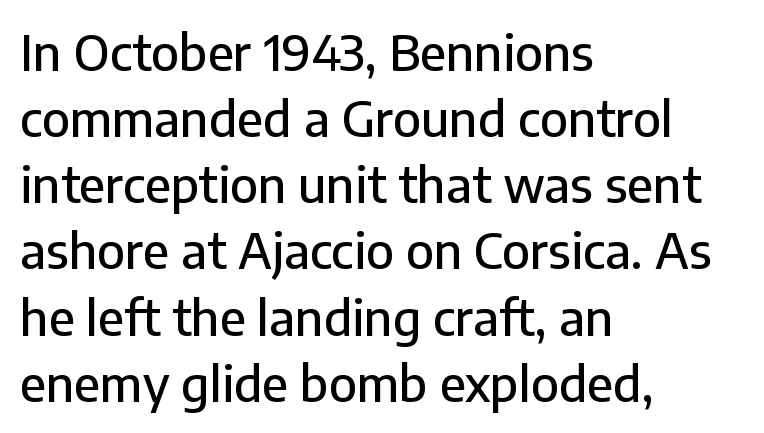
Each row of text sits above clean, open space. The lettering stays uniformly vertical, giving the passage a roman look. You could not count columns in this text — the font is proportionally spaced. Compared with typical body copy, the letter spacing here is the same. Interline gaps are of average width in this sample.
